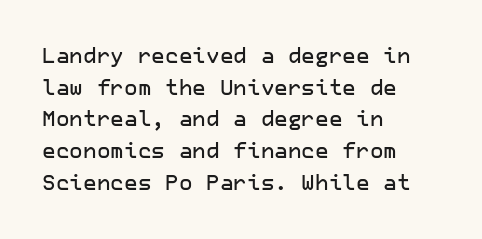
The image shows 21 px text type, upright; set left-aligned, normal line spacing (1.51x), normal letter spacing, not underlined.
